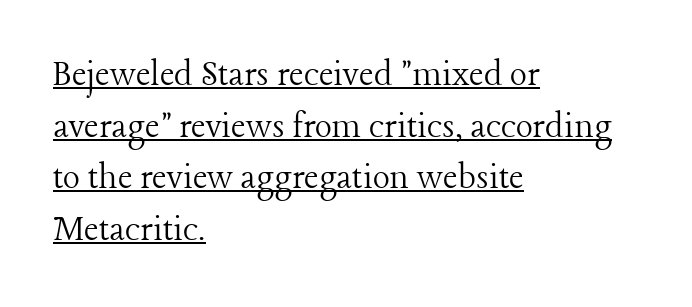
Q: Is the text bold? A: No.
Q: Is the text italic (slanted)? A: No, it is upright.
Q: Is the typeface a serif or a sans-serif typeface? A: Serif.
Q: Is the text underlined? A: Yes.
Q: How is the paragraph aligned? A: Left-aligned.
Q: Is the spacing between letters normal or unusually wide? A: Normal.
Q: Is the spacing between lines tight, normal or loose? A: Normal.
Q: Width (condensed, normal, or wide)? A: Normal.
Q: Stroke contrast? A: Low.
Q: x-height? A: Medium.
Q: Monospaced? A: No.
